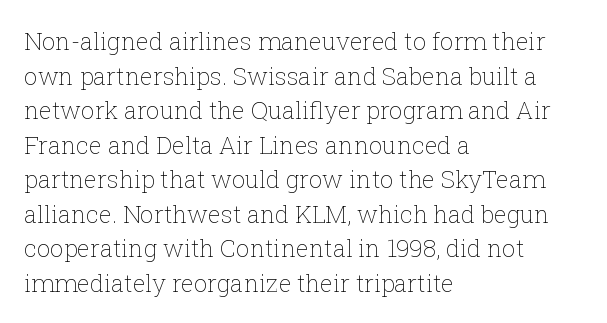
Q: Is the text bold? A: No.
Q: Is the text italic (slanted)? A: No, it is upright.
Q: Is the text underlined? A: No.
Q: How is the paragraph aligned? A: Left-aligned.
Q: Is the spacing between letters normal or unusually wide? A: Normal.
Q: Is the spacing between lines tight, normal or loose? A: Normal.
